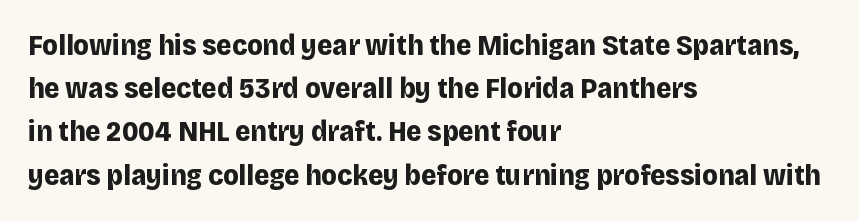
Q: Is the text bold? A: Yes.
Q: Is the text italic (slanted)? A: No, it is upright.
Q: Is the typeface a serif or a sans-serif typeface? A: Sans-serif.
Q: Is the text underlined? A: No.
Q: How is the paragraph aligned? A: Left-aligned.
Q: Is the spacing between letters normal or unusually wide? A: Normal.
Q: Is the spacing between lines tight, normal or loose? A: Normal.
Q: Width (condensed, normal, or wide)? A: Normal.
Q: Stroke contrast? A: Low.
Q: x-height? A: Large.
Q: Monospaced? A: No.
